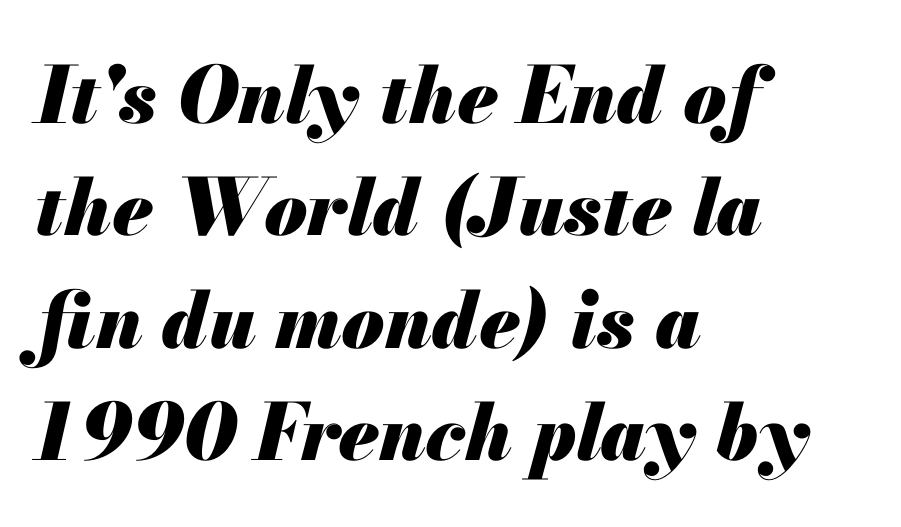
Q: Is the text bold? A: Yes.
Q: Is the text italic (slanted)? A: Yes, it leans right by about 13 degrees.
Q: Is the text underlined? A: No.
Q: How is the paragraph aligned? A: Left-aligned.
Q: Is the spacing between letters normal or unusually wide? A: Normal.
Q: Is the spacing between lines tight, normal or loose? A: Normal.
Q: Width (condensed, normal, or wide)? A: Normal.
Q: Stroke contrast? A: Medium.
Q: x-height? A: Small.
Q: Monospaced? A: No.
